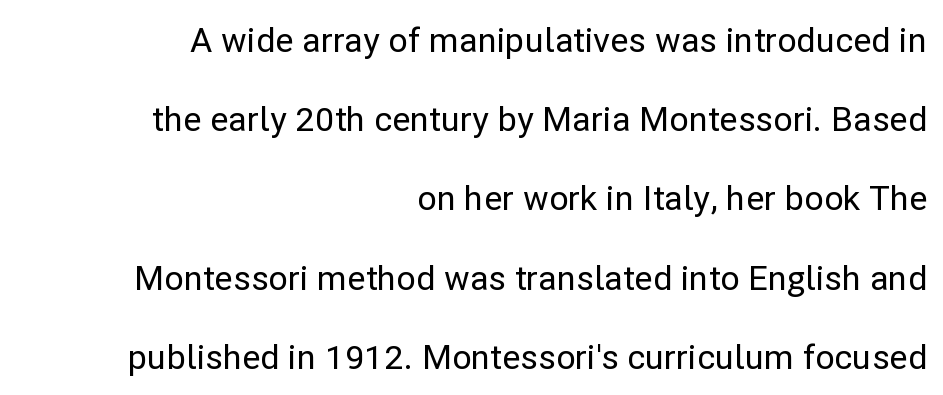
Note: no serifs on the glyphs. Glyph-to-glyph distance matches everyday printed text. Leading: increased. Descenders are the only things crossing below the line. The rendering uses natural spacing where letterforms have individual widths.
